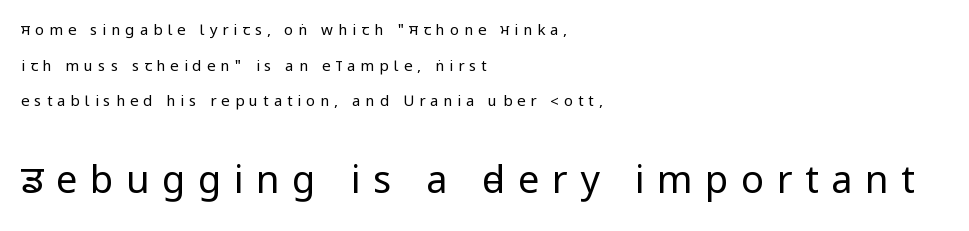
{"serif": "no", "italic": "no", "bold": "no", "weight": "regular", "width": "condensed", "stroke_contrast": "low", "underline": "no", "align": "left", "line_spacing": "loose", "line_spacing_ratio": 2.37, "letter_spacing": "wide", "letter_spacing_em": 0.33, "larger_block": "second", "size_ratio": 2.53, "glyph_px": 38}
